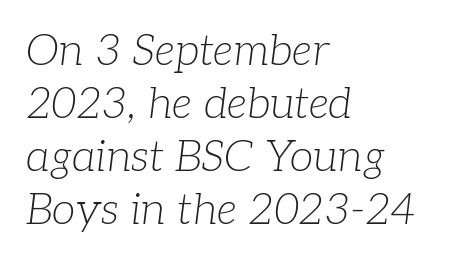
Q: Is the text bold? A: No.
Q: Is the text italic (slanted)? A: Yes, it leans right by about 7 degrees.
Q: Is the typeface a serif or a sans-serif typeface? A: Serif.
Q: Is the text underlined? A: No.
Q: How is the paragraph aligned? A: Left-aligned.
Q: Is the spacing between letters normal or unusually wide? A: Normal.
Q: Width (condensed, normal, or wide)? A: Normal.
Q: Stroke contrast? A: Low.
Q: x-height? A: Medium.
Q: Monospaced? A: No.
